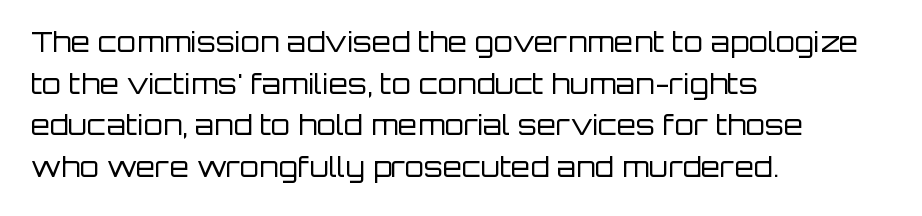
{"serif": "no", "italic": "no", "bold": "no", "weight": "regular", "width": "normal", "stroke_contrast": "low", "x_height": "large", "monospaced": "no", "underline": "no", "align": "left", "line_spacing": "normal", "line_spacing_ratio": 1.49, "letter_spacing": "normal", "letter_spacing_em": 0.0, "glyph_px": 28}
